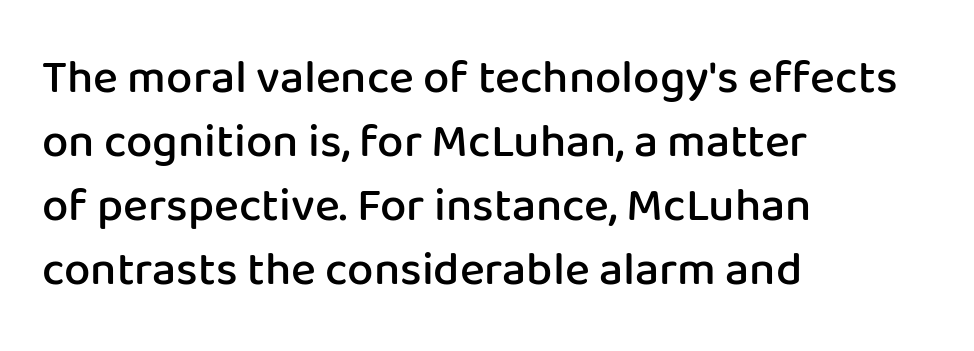
Q: Is the text bold? A: Semi-bold.
Q: Is the text italic (slanted)? A: No, it is upright.
Q: Is the typeface a serif or a sans-serif typeface? A: Sans-serif.
Q: Is the text underlined? A: No.
Q: How is the paragraph aligned? A: Left-aligned.
Q: Is the spacing between letters normal or unusually wide? A: Normal.
Q: Is the spacing between lines tight, normal or loose? A: Normal.
Q: Width (condensed, normal, or wide)? A: Normal.
Q: Stroke contrast? A: Low.
Q: x-height? A: Medium.
Q: Monospaced? A: No.
